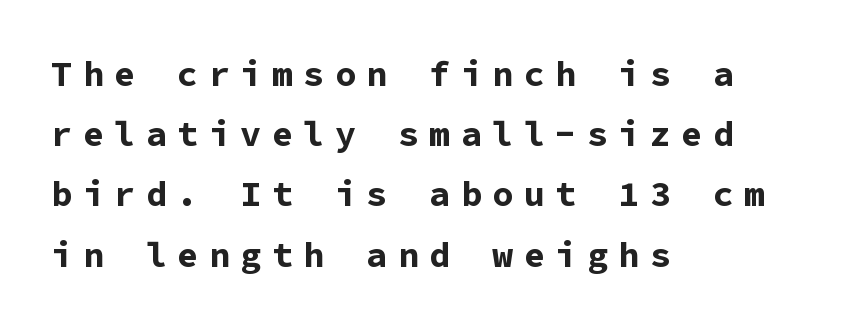
{"serif": "no", "italic": "no", "bold": "yes", "weight": "bold", "width": "normal", "stroke_contrast": "low", "x_height": "medium", "monospaced": "yes", "underline": "no", "align": "left", "line_spacing_ratio": 1.72, "letter_spacing": "wide", "letter_spacing_em": 0.3, "glyph_px": 35}
